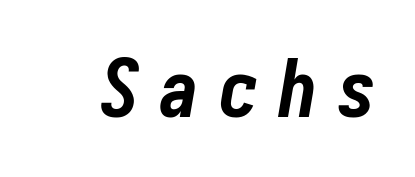
Substantial extra tracking has been applied to these lines. Typesetter's note: full bold, strokes at maximum text heaviness. Beneath every word, the page is bare. Observe the lean: these are italic letterforms.
